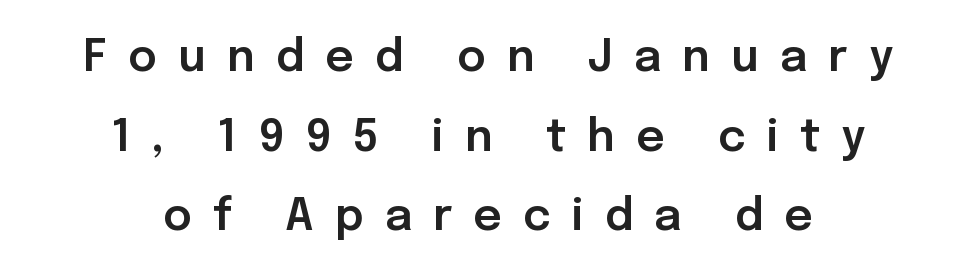
The type family on display is of the sans-serif kind. The lettering holds an erect, upright posture throughout. The face used here is proportionally spaced, like ordinary book or web type. Spacing between characters has been opened up far beyond the box default. A centered setting, common on invitations and titles, is used for this passage.
